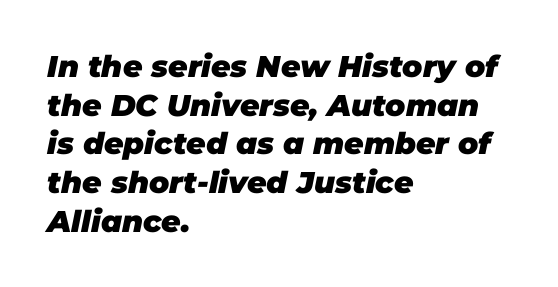
{"italic": "yes", "lean": "right", "slant_degrees": 11, "bold": "yes", "weight": "heavy", "width": "normal", "stroke_contrast": "low", "x_height": "large", "monospaced": "no", "underline": "no", "align": "left", "line_spacing": "normal", "line_spacing_ratio": 1.29, "letter_spacing": "normal", "letter_spacing_em": 0.0, "glyph_px": 30}
